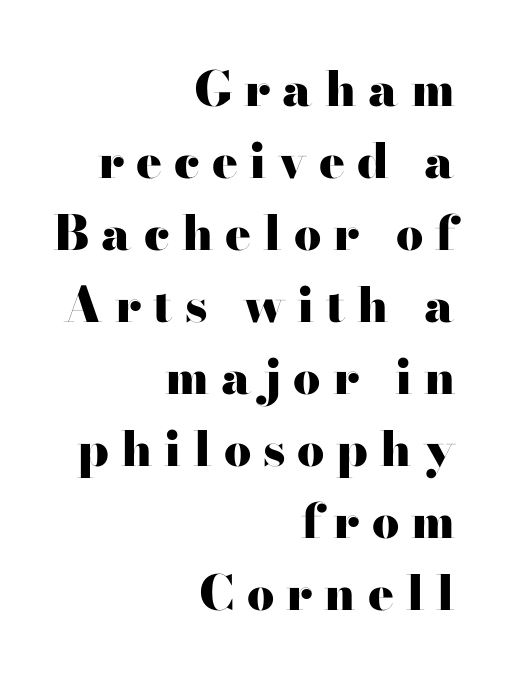
The image shows 48 px heavy, wide serif type, upright; set right-aligned, normal line spacing (1.5x), unusually wide letter spacing (+0.25 em), not underlined; high stroke contrast and a small x-height.
